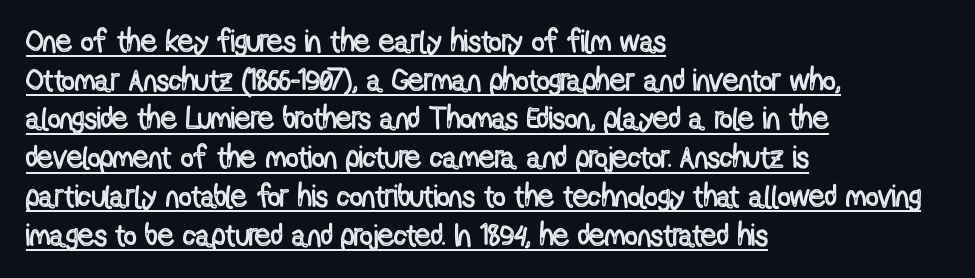
The image shows 31 px condensed type, upright; set left-aligned, normal line spacing (1.25x), normal letter spacing, underlined; a medium x-height.
